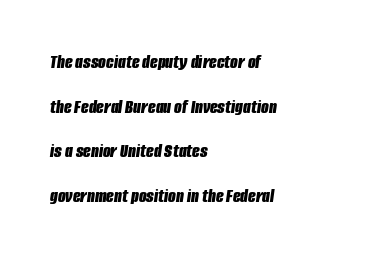
{"italic": "yes", "lean": "right", "slant_degrees": 8, "bold": "yes", "underline": "no", "align": "left", "line_spacing": "loose", "line_spacing_ratio": 2.23, "letter_spacing": "normal", "letter_spacing_em": 0.0, "glyph_px": 20}
